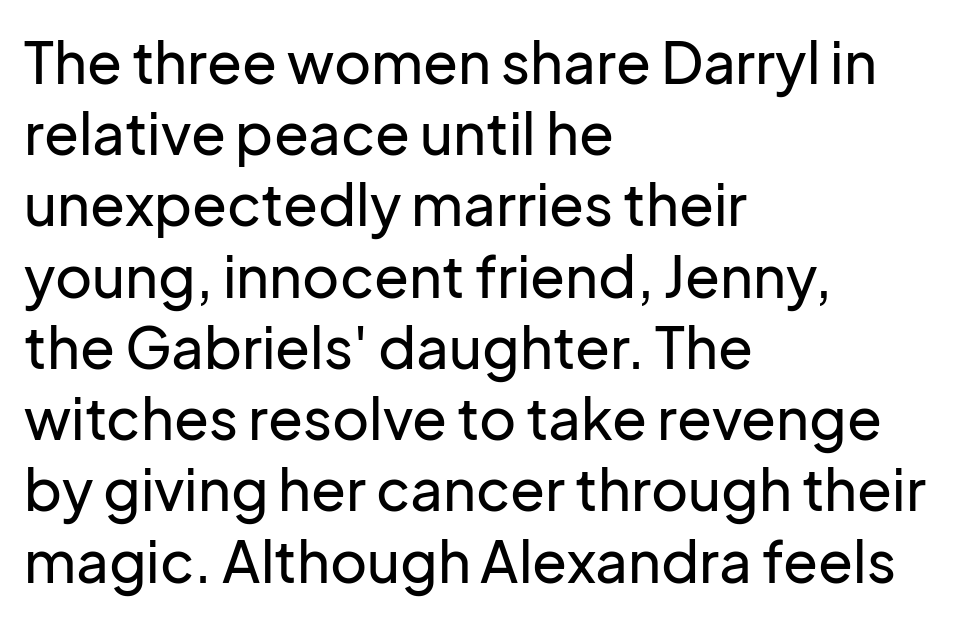
Q: Is the text italic (slanted)? A: No, it is upright.
Q: Is the typeface a serif or a sans-serif typeface? A: Sans-serif.
Q: Is the text underlined? A: No.
Q: How is the paragraph aligned? A: Left-aligned.
Q: Is the spacing between letters normal or unusually wide? A: Normal.
Q: Is the spacing between lines tight, normal or loose? A: Normal.
Q: Width (condensed, normal, or wide)? A: Normal.
Q: Stroke contrast? A: Low.
Q: x-height? A: Medium.
Q: Monospaced? A: No.
